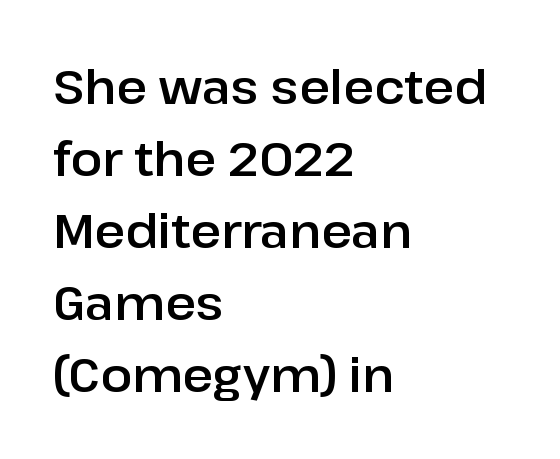
The letters advance in unequal steps, a hallmark of proportional type. Underlining? Definitely not there. The passage shown is typeset with a sans-serif family. A typesetter would call this zero additional tracking. Quick note: not italic, upright.
